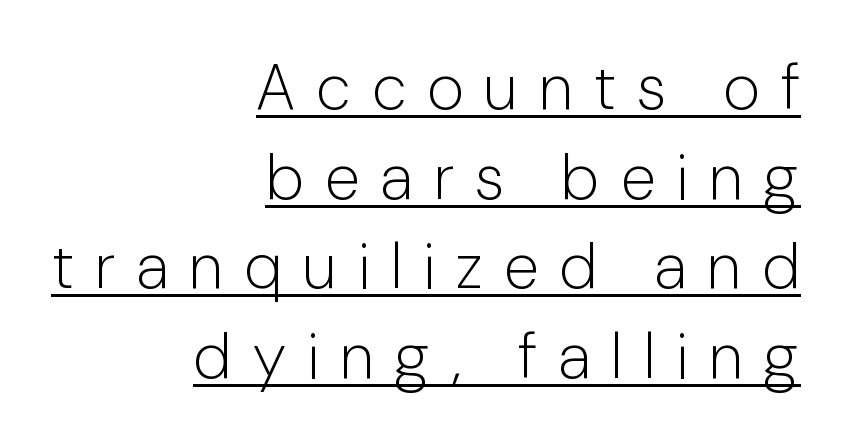
Q: Is the text bold? A: No.
Q: Is the text italic (slanted)? A: No, it is upright.
Q: Is the typeface a serif or a sans-serif typeface? A: Sans-serif.
Q: Is the text underlined? A: Yes.
Q: How is the paragraph aligned? A: Right-aligned.
Q: Is the spacing between letters normal or unusually wide? A: Unusually wide.
Q: Is the spacing between lines tight, normal or loose? A: Normal.
Q: Width (condensed, normal, or wide)? A: Normal.
Q: Stroke contrast? A: Low.
Q: x-height? A: Medium.
Q: Monospaced? A: No.
